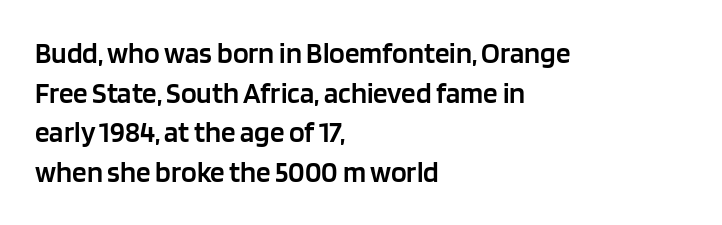
Evenly set lines give the paragraph a standard silhouette. Underlining? Definitely not there. A typesetter would mark this as roman, not italic. Note the varied advance widths — an 'i' is clearly narrower than an 'm'. A sans-serif font was chosen for this passage. The compositor pushed each line to the left boundary.
